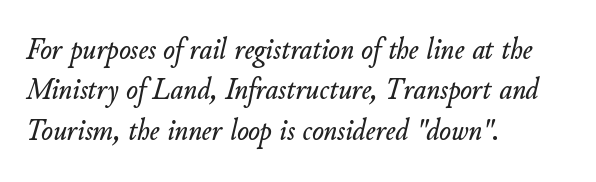
Has an underline been added? It has not. The rendering uses a moderate line-height, typical for paragraphs. Every row of glyphs begins at an identical x-position on the left. Quick note: italic.
